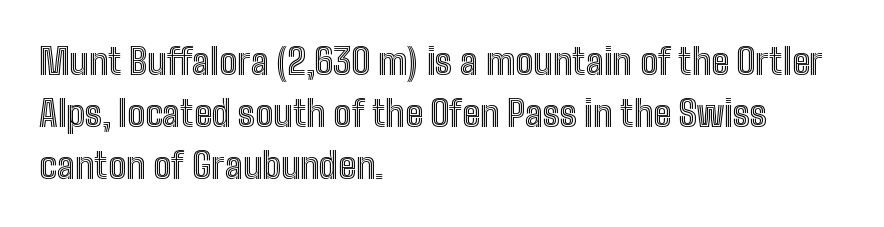
The image shows 36 px condensed type, upright; set left-aligned, normal line spacing (1.45x), normal letter spacing, not underlined; a medium x-height.
